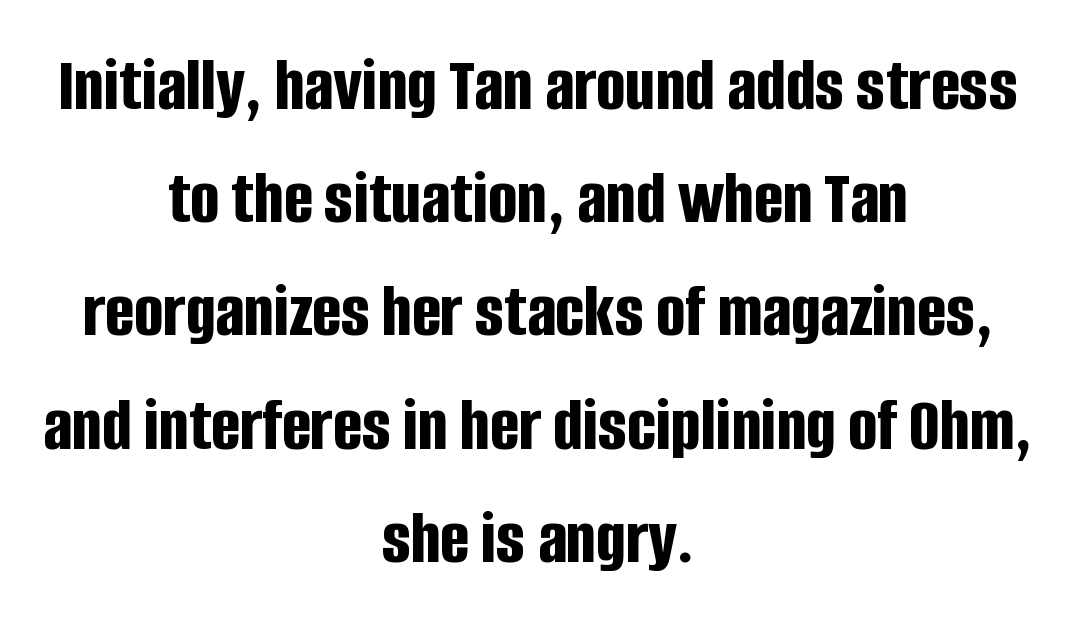
Nothing unusual about the tracking: characters are spaced as the font intends. The letters carry no serifs — their stems end cleanly without finishing strokes. Typesetter's note: full bold, strokes at maximum text heaviness. Each row of text sits above clean, open space.
